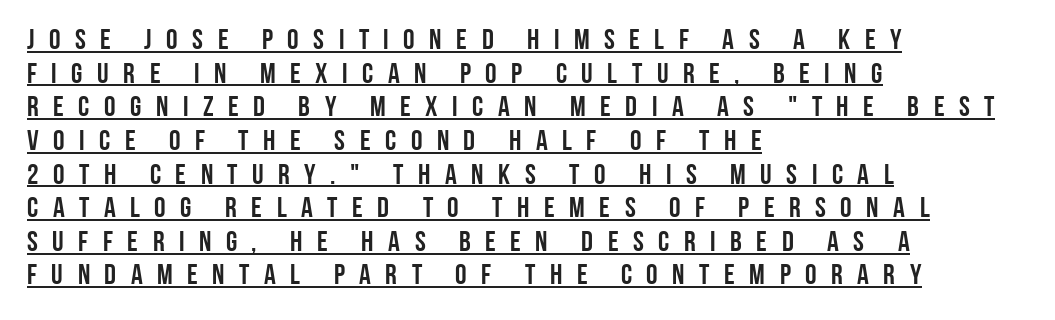
The image shows 29 px condensed sans-serif type, upright; set left-aligned, line spacing 1.16x, unusually wide letter spacing (+0.5 em), underlined; low stroke contrast and a large x-height.
